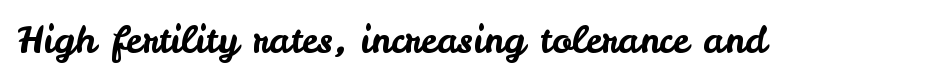
Glyph-to-glyph distance matches everyday printed text. The rendering uses natural spacing where letterforms have individual widths. The face used here is a sans, in the tradition of grotesques and geometrics.
